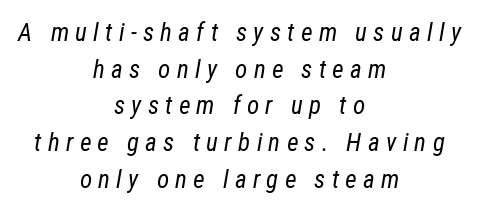
{"italic": "yes", "lean": "right", "slant_degrees": 12, "bold": "no", "underline": "no", "align": "center", "line_spacing": "normal", "line_spacing_ratio": 1.47, "letter_spacing": "wide", "letter_spacing_em": 0.25, "glyph_px": 25}
